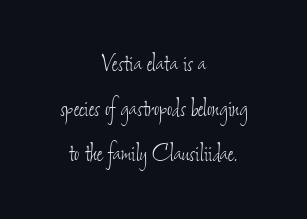
{"bold": "no", "weight": "thin", "width": "condensed", "stroke_contrast": "low", "x_height": "small", "monospaced": "no", "underline": "no", "align": "center", "line_spacing": "normal", "line_spacing_ratio": 1.6, "letter_spacing": "normal", "letter_spacing_em": 0.0, "glyph_px": 28}
